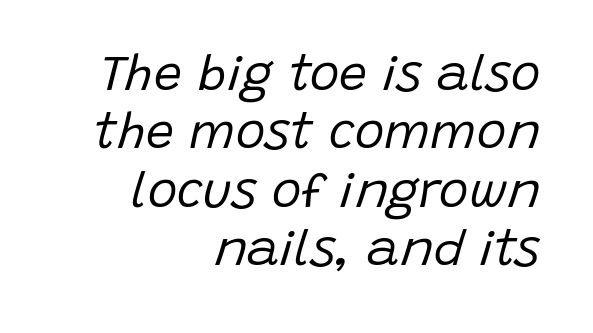
The image shows 50 px regular-weight type, italic (leaning right); set right-aligned, line spacing 1.17x, normal letter spacing, not underlined; low stroke contrast and a large x-height.
